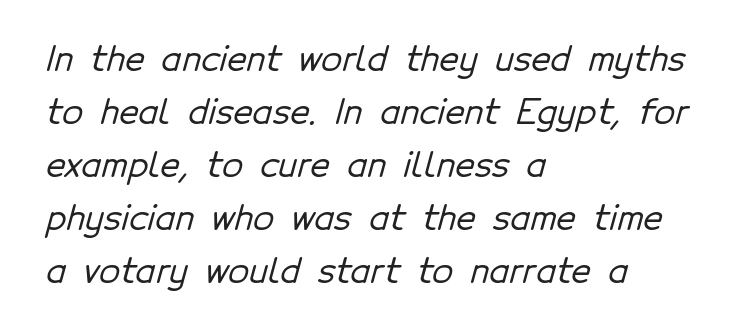
Q: Is the typeface a serif or a sans-serif typeface? A: Sans-serif.
Q: Is the text underlined? A: No.
Q: How is the paragraph aligned? A: Left-aligned.
Q: Is the spacing between letters normal or unusually wide? A: Normal.
Q: Is the spacing between lines tight, normal or loose? A: Normal.
Q: Width (condensed, normal, or wide)? A: Normal.
Q: Stroke contrast? A: Low.
Q: x-height? A: Medium.
Q: Monospaced? A: No.
